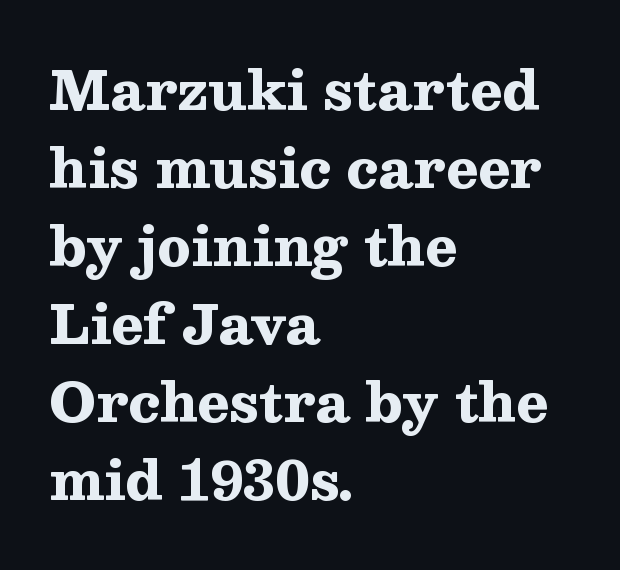
{"serif": "yes", "italic": "no", "bold": "yes", "weight": "heavy", "width": "wide", "stroke_contrast": "medium", "x_height": "medium", "monospaced": "no", "underline": "no", "align": "left", "line_spacing": "normal", "line_spacing_ratio": 1.47, "letter_spacing": "normal", "letter_spacing_em": 0.0, "glyph_px": 53}
